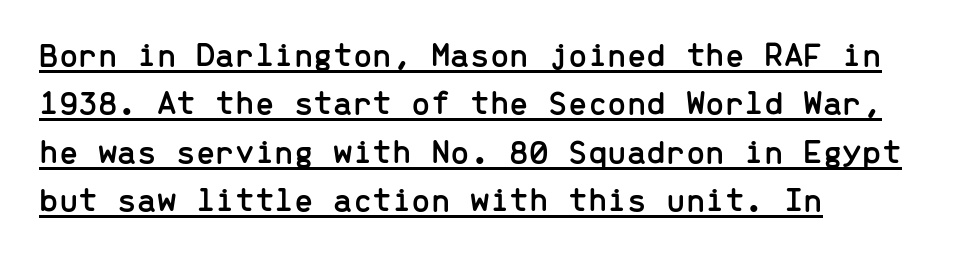
Letter spacing: default. The passage shown is typed in a monospace face where columns stay perfectly aligned. The axis of the letterforms is exactly vertical. These lines are set flush left with a ragged right edge. Somebody hit Ctrl+U on this one — the words are underlined. To sum up the face: it is a sans, with no serifs.
